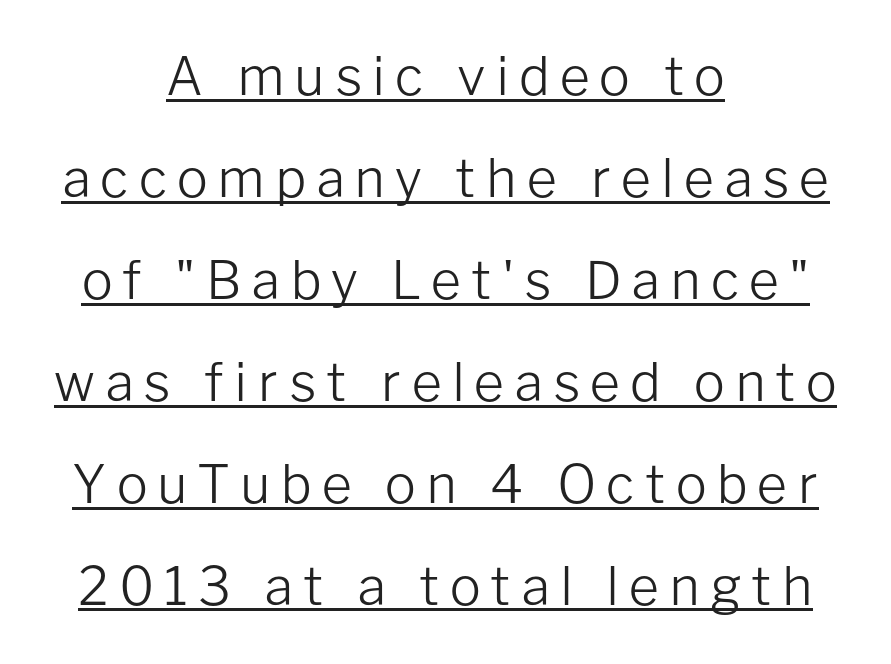
The passage shown is underscored from start to finish. Where is the straight margin? There isn't one; the lines are centered. What's the leading like? Stretched, with rows far apart. Nope, no serifs anywhere on these letters.
